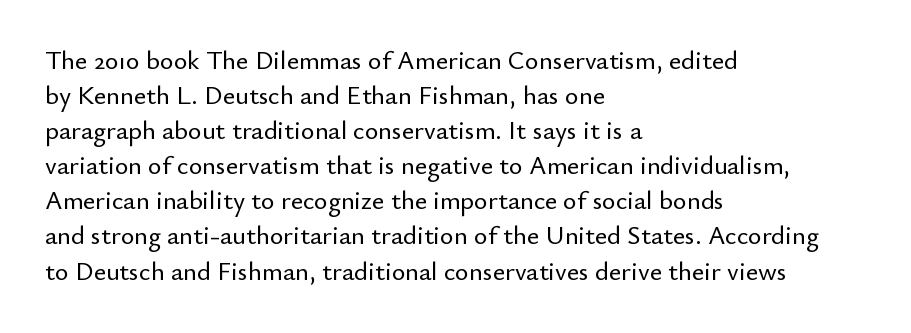
Upright lettering throughout. A classic flush-left, rag-right setting is used for this passage. Underlining? Definitely not there. The passage shown stacks its lines at a standard gap. The letterforms sit shoulder to shoulder at normal distance.
